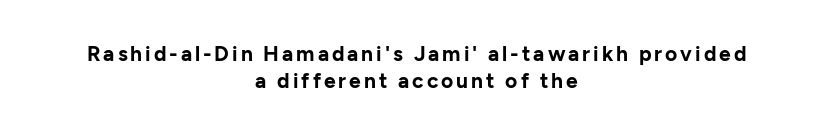
Nope, not italic — everything's standing straight. Quick note: underline off. How heavy is the stroke? Heavy — this is a bold. The lines sit at an ordinary, default distance from one another.
